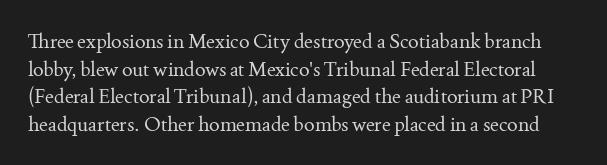
{"italic": "no", "bold": "no", "underline": "no", "line_spacing": "normal", "line_spacing_ratio": 1.38, "letter_spacing": "normal", "letter_spacing_em": 0.0, "glyph_px": 20}
